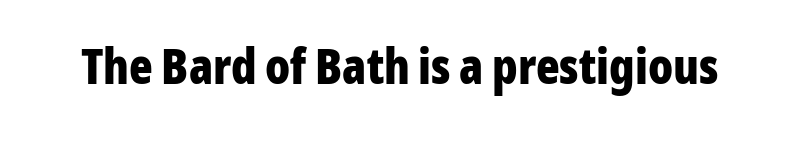
Q: Is the text bold? A: Yes.
Q: Is the text italic (slanted)? A: No, it is upright.
Q: Is the typeface a serif or a sans-serif typeface? A: Sans-serif.
Q: Is the text underlined? A: No.
Q: Is the spacing between letters normal or unusually wide? A: Normal.
Q: Width (condensed, normal, or wide)? A: Condensed.
Q: Stroke contrast? A: Low.
Q: x-height? A: Medium.
Q: Monospaced? A: No.
